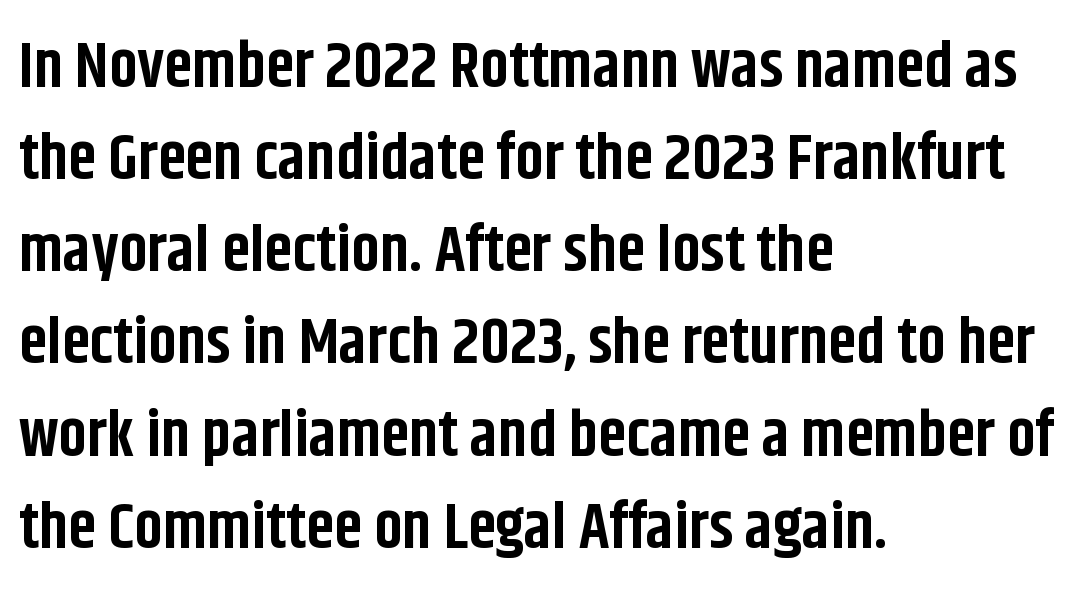
The image shows 64 px bold, condensed sans-serif type, upright; set left-aligned, normal line spacing (1.44x), normal letter spacing, not underlined; low stroke contrast and a large x-height.
